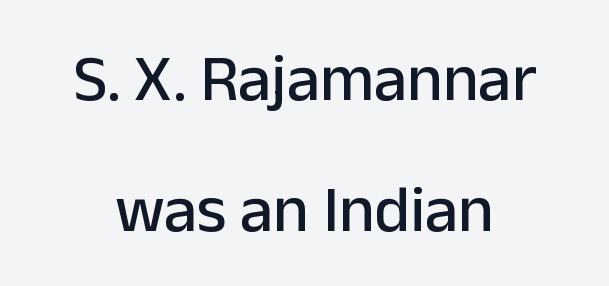
Q: Is the text italic (slanted)? A: No, it is upright.
Q: Is the typeface a serif or a sans-serif typeface? A: Sans-serif.
Q: Is the text underlined? A: No.
Q: How is the paragraph aligned? A: Centered.
Q: Is the spacing between letters normal or unusually wide? A: Normal.
Q: Is the spacing between lines tight, normal or loose? A: Loose.
Q: Width (condensed, normal, or wide)? A: Normal.
Q: Stroke contrast? A: Low.
Q: x-height? A: Medium.
Q: Monospaced? A: No.
